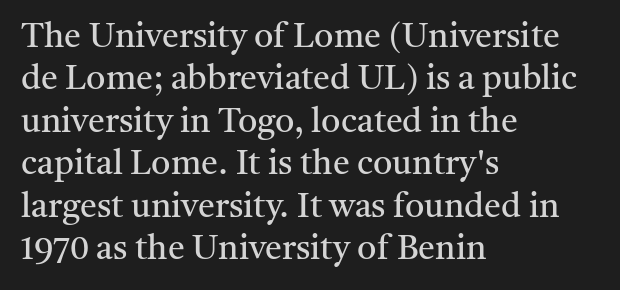
The image shows 34 px regular-weight serif type, upright; set left-aligned, normal line spacing (1.25x), normal letter spacing, not underlined; medium stroke contrast and a medium x-height.
